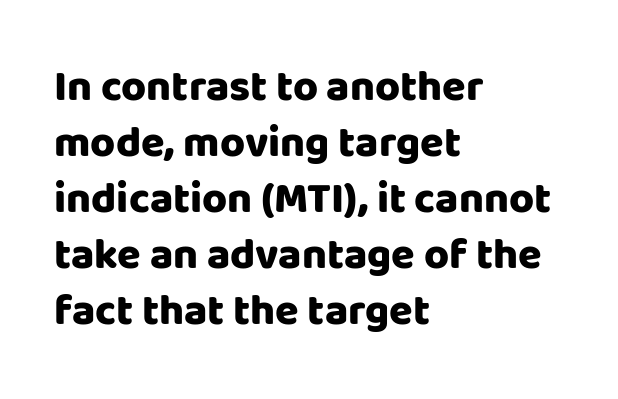
{"serif": "no", "italic": "no", "bold": "yes", "weight": "heavy", "width": "normal", "stroke_contrast": "low", "x_height": "large", "monospaced": "no", "underline": "no", "align": "left", "line_spacing": "normal", "line_spacing_ratio": 1.3, "letter_spacing": "normal", "letter_spacing_em": 0.0, "glyph_px": 43}
